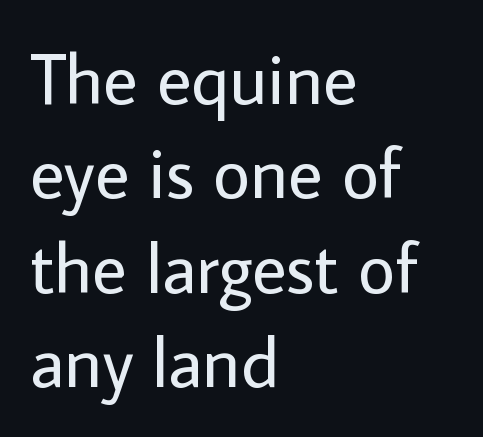
Q: Is the text bold? A: No.
Q: Is the text italic (slanted)? A: No, it is upright.
Q: Is the typeface a serif or a sans-serif typeface? A: Sans-serif.
Q: Is the text underlined? A: No.
Q: How is the paragraph aligned? A: Left-aligned.
Q: Is the spacing between letters normal or unusually wide? A: Normal.
Q: Is the spacing between lines tight, normal or loose? A: Normal.
Q: Width (condensed, normal, or wide)? A: Normal.
Q: Stroke contrast? A: Low.
Q: x-height? A: Medium.
Q: Monospaced? A: No.
